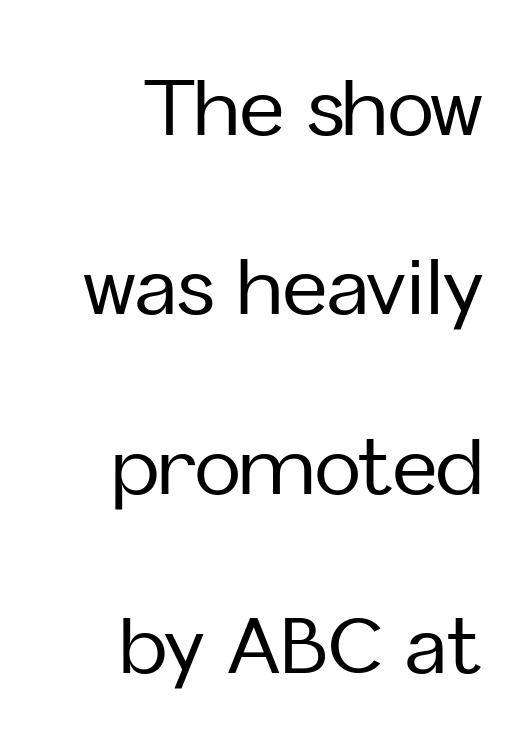
The image shows 77 px sans-serif type, upright; set right-aligned, loose line spacing (2.33x), normal letter spacing, not underlined; low stroke contrast and a medium x-height.
